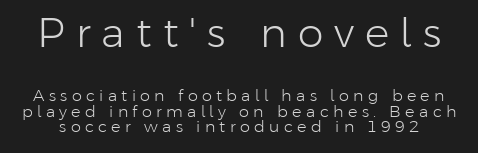
{"serif": "no", "italic": "no", "bold": "no", "weight": "light", "width": "normal", "stroke_contrast": "low", "x_height": "medium", "monospaced": "no", "underline": "no", "line_spacing": "tight", "line_spacing_ratio": 0.98, "letter_spacing": "wide", "letter_spacing_em": 0.27, "larger_block": "first", "size_ratio": 2.56, "glyph_px": 41}
